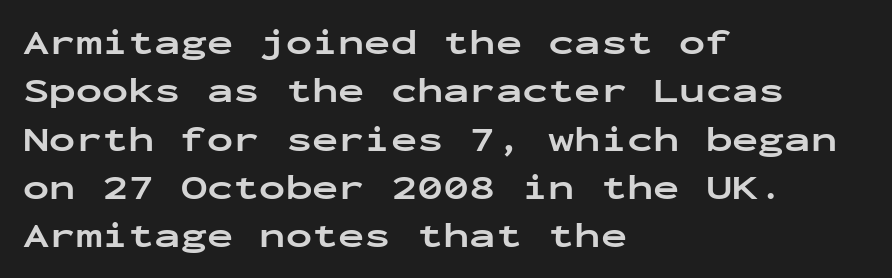
You could count columns in this text — the font is strictly monospaced. Every stem runs plumb, perpendicular to the baseline. You can tell from the bare stems that sans-serif type was used. Each new line begins a customary step beneath the previous one. Rule under the text: the space is simply empty. Left-aligned paragraph, ragged on the right.
